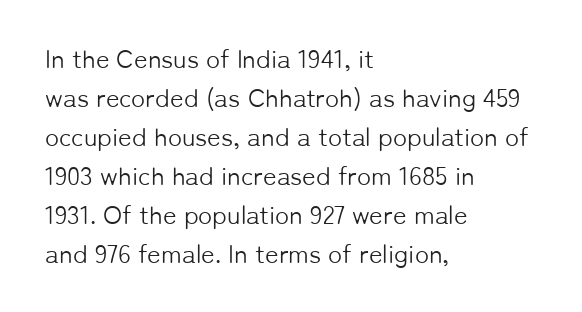
Q: Is the text bold? A: No.
Q: Is the text italic (slanted)? A: No, it is upright.
Q: Is the text underlined? A: No.
Q: How is the paragraph aligned? A: Left-aligned.
Q: Is the spacing between letters normal or unusually wide? A: Normal.
Q: Is the spacing between lines tight, normal or loose? A: Normal.
